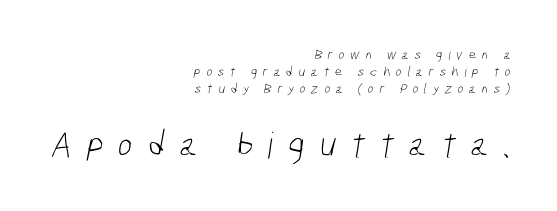
This is not heavy type; no bold has been used. Type without underlining. The line texture is sparse and dotted thanks to wide tracking. Stroke terminals: plain, sans-serif.
